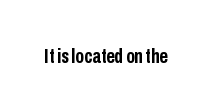
Q: Is the text bold? A: Yes.
Q: Is the text italic (slanted)? A: No, it is upright.
Q: Is the text underlined? A: No.
Q: Is the spacing between letters normal or unusually wide? A: Normal.
